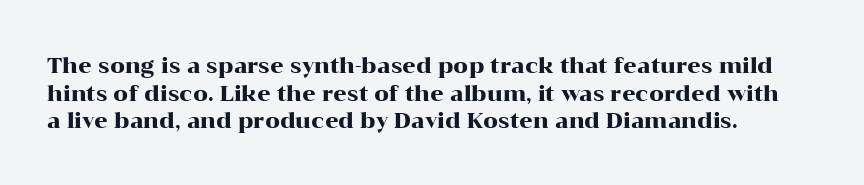
{"italic": "no", "underline": "no", "align": "left", "line_spacing": "normal", "line_spacing_ratio": 1.31, "letter_spacing": "normal", "letter_spacing_em": 0.0, "glyph_px": 21}
